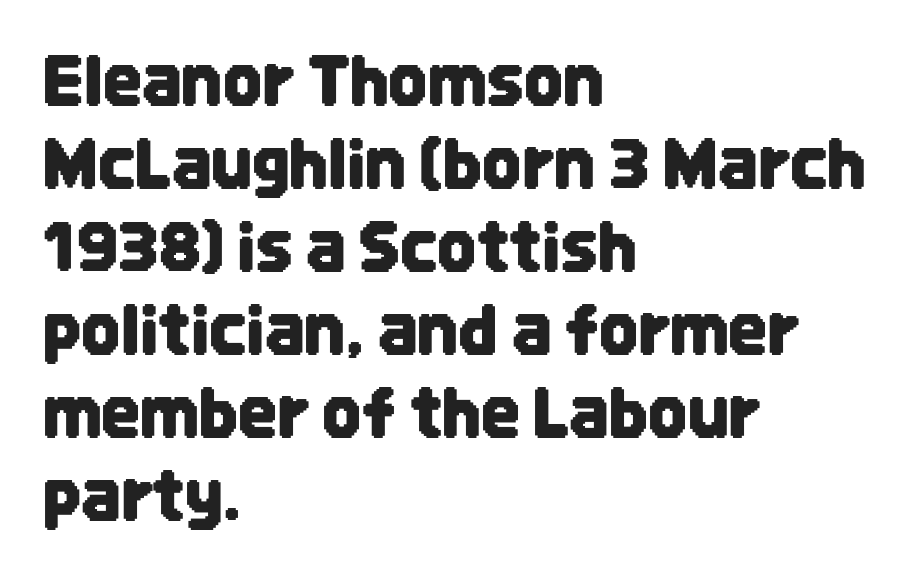
Q: Is the text italic (slanted)? A: No, it is upright.
Q: Is the typeface a serif or a sans-serif typeface? A: Sans-serif.
Q: Is the text underlined? A: No.
Q: How is the paragraph aligned? A: Left-aligned.
Q: Is the spacing between letters normal or unusually wide? A: Normal.
Q: Width (condensed, normal, or wide)? A: Condensed.
Q: Stroke contrast? A: Low.
Q: x-height? A: Large.
Q: Monospaced? A: No.
